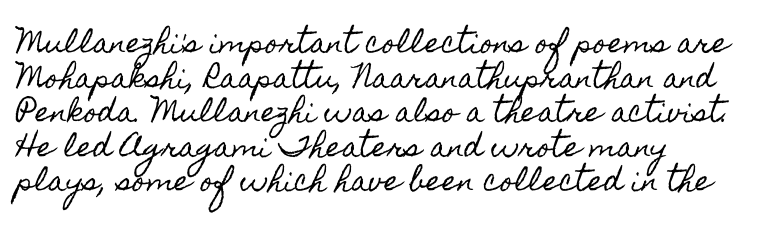
{"underline": "no", "align": "left", "line_spacing": "normal", "line_spacing_ratio": 1.28, "letter_spacing": "normal", "letter_spacing_em": 0.0, "glyph_px": 27}
